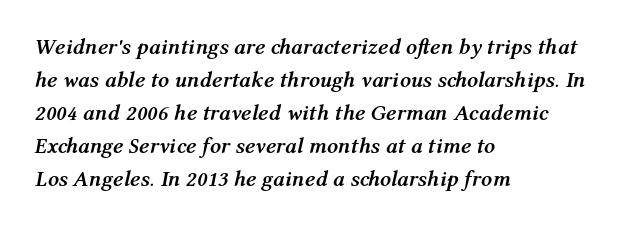
The image shows 22 px bold type, italic (leaning right); set left-aligned, normal line spacing (1.5x), normal letter spacing, not underlined.
